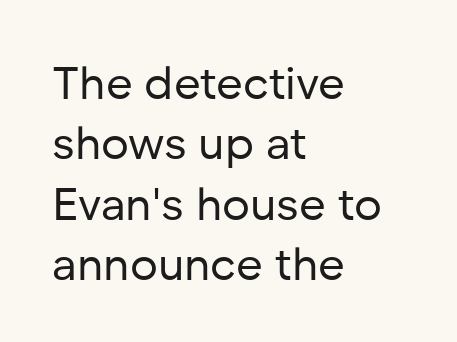
Only glyphs here, with clear space below each row. The lines in this sample share a left origin and differ only in where they stop. Designer's note — italics off, roman on. The rendering keeps characters at their native spacing. Think of a printed novel: that variable character pitch is what you see here. Notice how descenders clear the ascenders below comfortably — that's standard leading.
